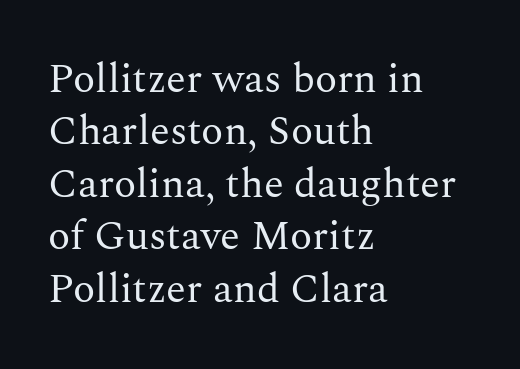
{"serif": "yes", "italic": "no", "bold": "no", "weight": "regular", "width": "normal", "stroke_contrast": "medium", "x_height": "medium", "monospaced": "no", "underline": "no", "align": "left", "line_spacing": "normal", "line_spacing_ratio": 1.28, "letter_spacing": "normal", "letter_spacing_em": 0.0, "glyph_px": 41}
